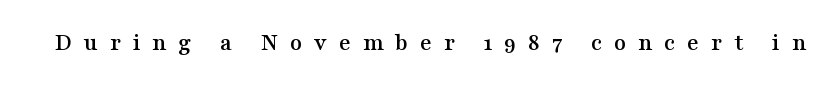
The image shows 25 px text type, upright; set unusually wide letter spacing (+0.47 em), not underlined.
